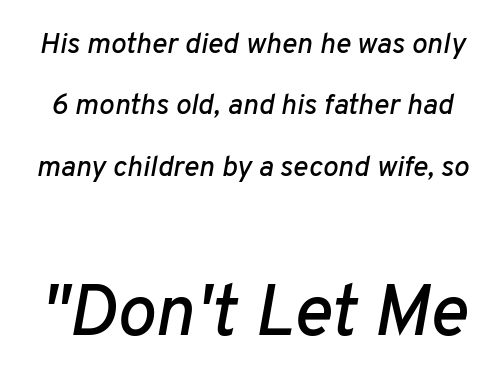
The image shows 73 px text type, italic (leaning right); set loose line spacing (2.12x), normal letter spacing, not underlined; the second (bottom) block is 2.52x larger; low stroke contrast and a medium x-height.
